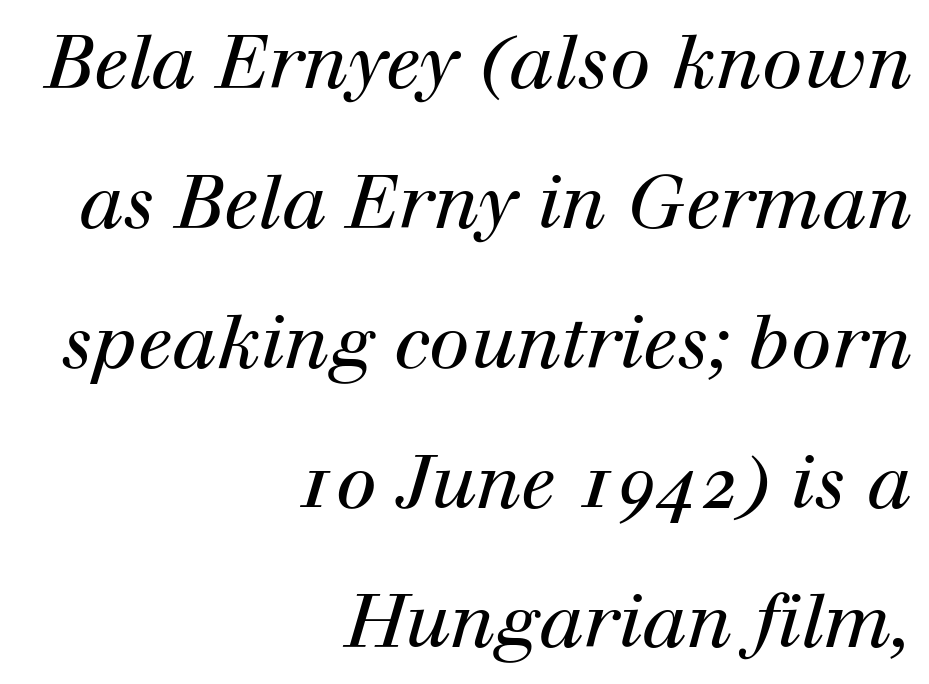
Q: Is the text bold? A: No.
Q: Is the text italic (slanted)? A: Yes, it leans right by about 12 degrees.
Q: Is the typeface a serif or a sans-serif typeface? A: Serif.
Q: Is the text underlined? A: No.
Q: How is the paragraph aligned? A: Right-aligned.
Q: Is the spacing between letters normal or unusually wide? A: Normal.
Q: Width (condensed, normal, or wide)? A: Normal.
Q: Stroke contrast? A: High.
Q: x-height? A: Medium.
Q: Monospaced? A: No.
